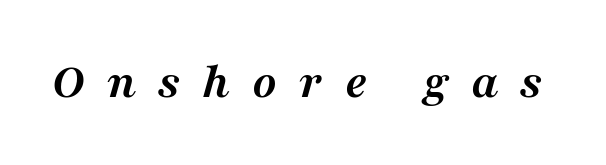
Plain, unruled lines of type. The face used here is rendered with a markedly widened letterfit. A dark, heavy texture on the line: the type is bold. Little horizontal feet cap the strokes, marking this as serif type.
